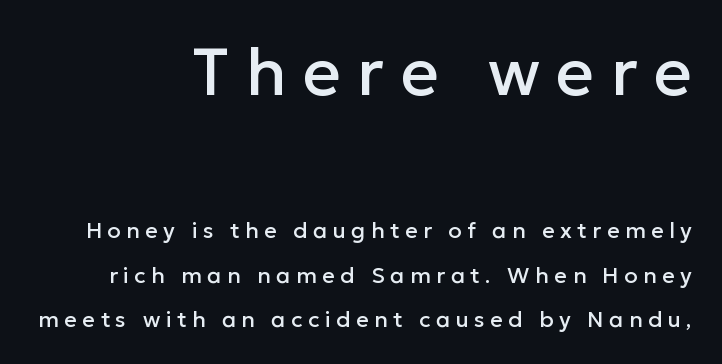
The image shows 66 px sans-serif type, upright; set right-aligned, loose line spacing (2.02x), unusually wide letter spacing (+0.25 em), not underlined; the first (top) block is 3.0x larger; low stroke contrast and a medium x-height.
